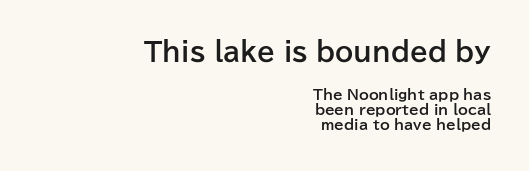
The image shows 26 px bold type, upright; set right-aligned, tight line spacing (1.08x), normal letter spacing, not underlined; the first (top) block is 1.86x larger.
